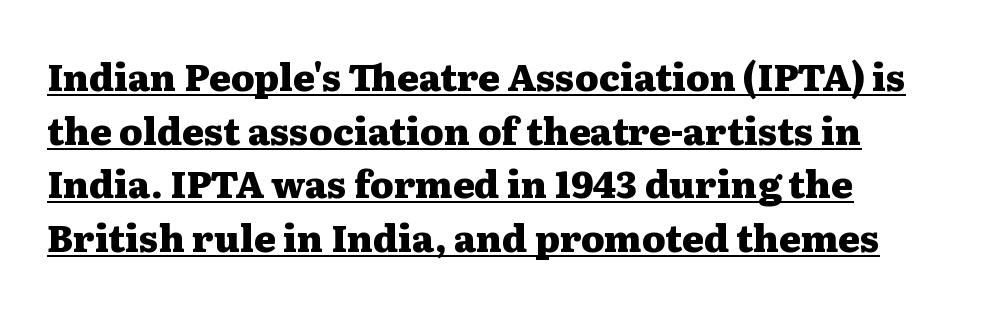
Q: Is the text bold? A: Yes.
Q: Is the text italic (slanted)? A: No, it is upright.
Q: Is the typeface a serif or a sans-serif typeface? A: Serif.
Q: Is the text underlined? A: Yes.
Q: How is the paragraph aligned? A: Left-aligned.
Q: Is the spacing between letters normal or unusually wide? A: Normal.
Q: Is the spacing between lines tight, normal or loose? A: Normal.
Q: Width (condensed, normal, or wide)? A: Wide.
Q: Stroke contrast? A: Medium.
Q: x-height? A: Medium.
Q: Monospaced? A: No.
